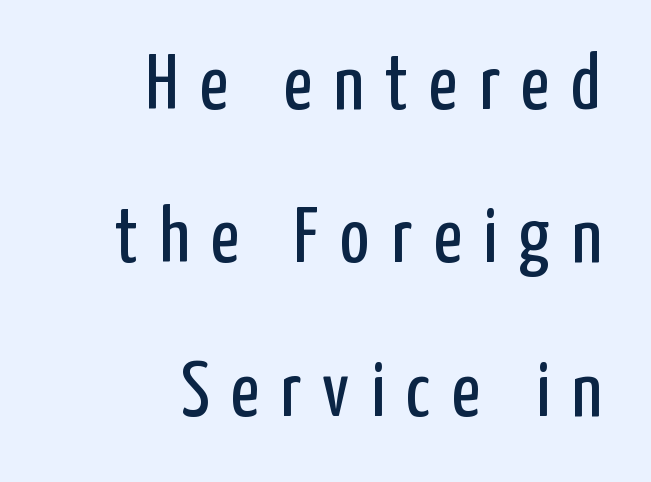
The image shows 79 px regular-weight, condensed sans-serif type, upright; set right-aligned, loose line spacing (1.94x), unusually wide letter spacing (+0.27 em), not underlined; low stroke contrast and a medium x-height.
